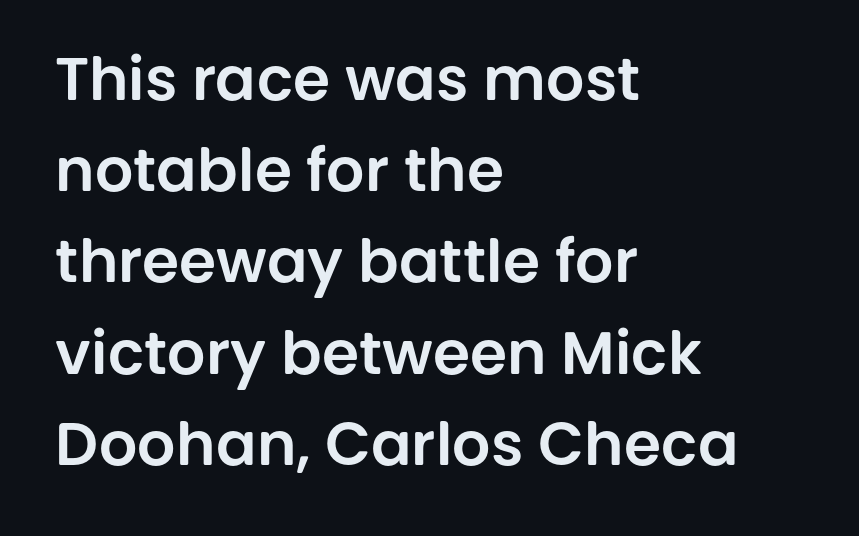
The image shows 60 px sans-serif type, upright; set left-aligned, normal line spacing (1.52x), normal letter spacing, not underlined; low stroke contrast and a large x-height.
